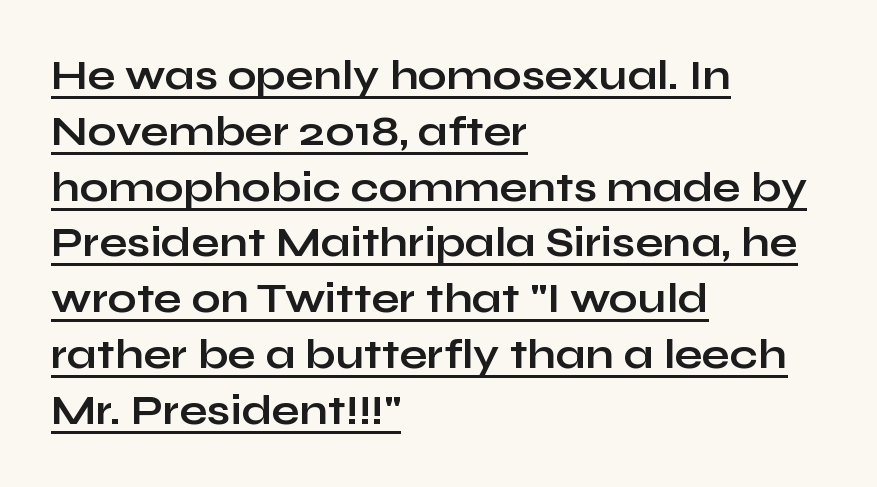
Q: Is the text bold? A: Yes.
Q: Is the text italic (slanted)? A: No, it is upright.
Q: Is the typeface a serif or a sans-serif typeface? A: Sans-serif.
Q: Is the text underlined? A: Yes.
Q: How is the paragraph aligned? A: Left-aligned.
Q: Is the spacing between letters normal or unusually wide? A: Normal.
Q: Is the spacing between lines tight, normal or loose? A: Normal.
Q: Width (condensed, normal, or wide)? A: Wide.
Q: Stroke contrast? A: Low.
Q: x-height? A: Medium.
Q: Monospaced? A: No.
